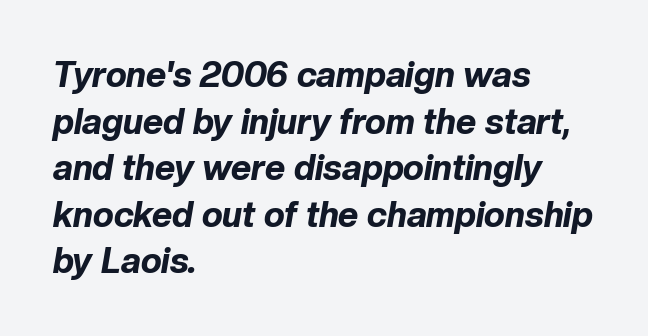
Q: Is the text bold? A: Yes.
Q: Is the text italic (slanted)? A: Yes, it leans right by about 10 degrees.
Q: Is the text underlined? A: No.
Q: How is the paragraph aligned? A: Left-aligned.
Q: Is the spacing between letters normal or unusually wide? A: Normal.
Q: Is the spacing between lines tight, normal or loose? A: Normal.
Q: Width (condensed, normal, or wide)? A: Normal.
Q: Stroke contrast? A: Low.
Q: x-height? A: Medium.
Q: Monospaced? A: No.
